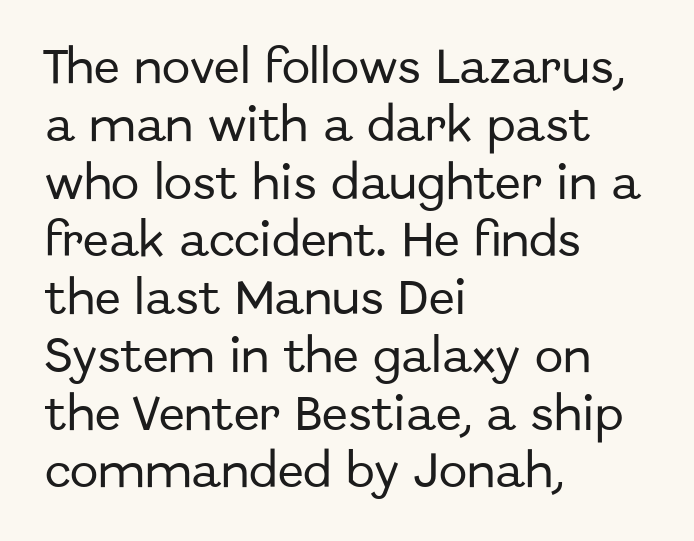
Baseline-to-baseline distance is the conventional proportion of letter height. The typography opts for an upright posture over an oblique one. Lines of text with bare space underneath. A student would call this left alignment; a typographer would say flush left, rag right. Think of a printed novel: that variable character pitch is what you see here. Typographically, this falls in the sans-serif category.
